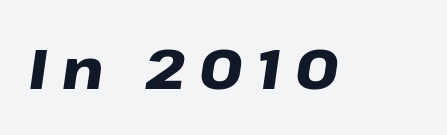
The image shows 56 px heavy, wide type, italic (leaning right); set unusually wide letter spacing (+0.26 em), not underlined; low stroke contrast and a medium x-height.
